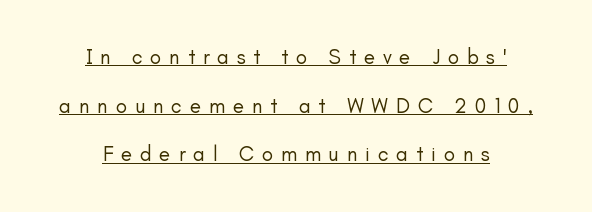
The face used here appears with an underline applied. Stems here are at most as thick as an everyday book face. Compared with typical body copy, the letter spacing here is much looser. The setting favours the middle, as headings and verse often do.
